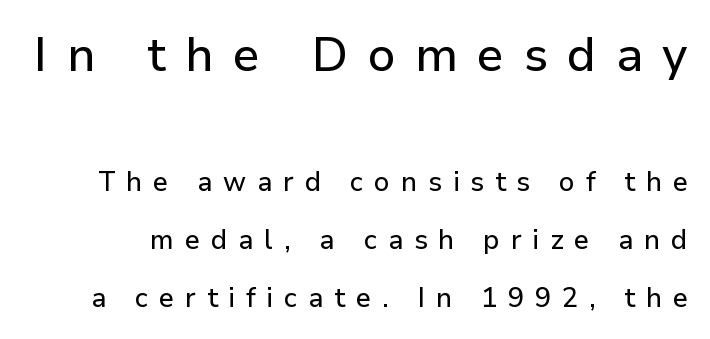
The image shows 48 px sans-serif type, upright; set loose line spacing (2.14x), unusually wide letter spacing (+0.4 em), not underlined; the first (top) block is 1.78x larger; low stroke contrast and a medium x-height.
